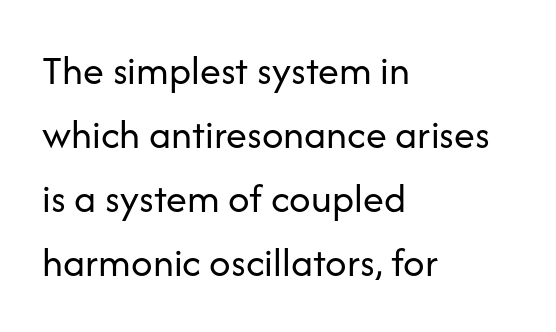
Q: Is the text bold? A: No.
Q: Is the text italic (slanted)? A: No, it is upright.
Q: Is the typeface a serif or a sans-serif typeface? A: Sans-serif.
Q: Is the text underlined? A: No.
Q: How is the paragraph aligned? A: Left-aligned.
Q: Is the spacing between letters normal or unusually wide? A: Normal.
Q: Is the spacing between lines tight, normal or loose? A: Normal.
Q: Width (condensed, normal, or wide)? A: Normal.
Q: Stroke contrast? A: Low.
Q: x-height? A: Medium.
Q: Monospaced? A: No.
